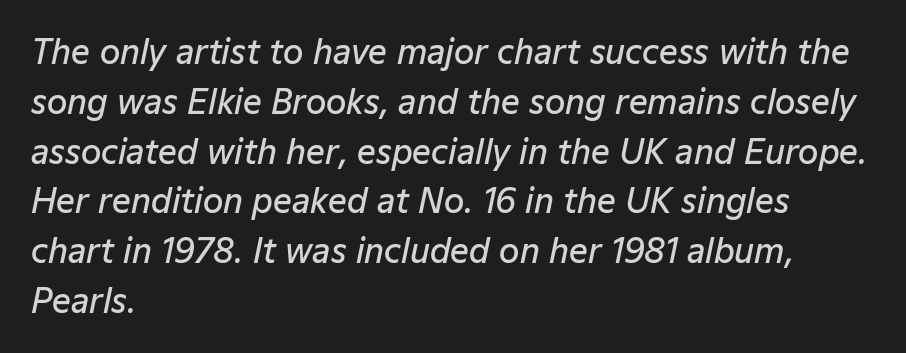
The image shows 33 px semibold type, italic (leaning right); set left-aligned, normal line spacing (1.51x), normal letter spacing, not underlined; low stroke contrast and a medium x-height.
